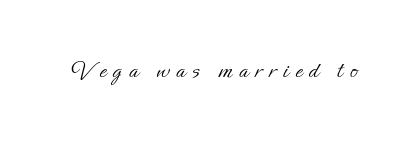
Honestly, there is no underline to notice here at all. Letters have the restrained weight of plain body copy at most. The horizontal fit of the characters is loose and conspicuously gappy.
